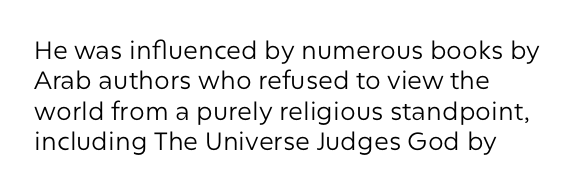
Q: Is the text bold? A: No.
Q: Is the text italic (slanted)? A: No, it is upright.
Q: Is the text underlined? A: No.
Q: How is the paragraph aligned? A: Left-aligned.
Q: Is the spacing between letters normal or unusually wide? A: Normal.
